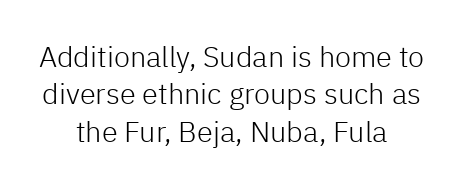
Unmarked baselines from the first word to the last. Here the glyphs are tracked normally, forming tight word shapes. These lines sit exactly where default settings would place them. Stem width sits at or under what a default text font uses.
